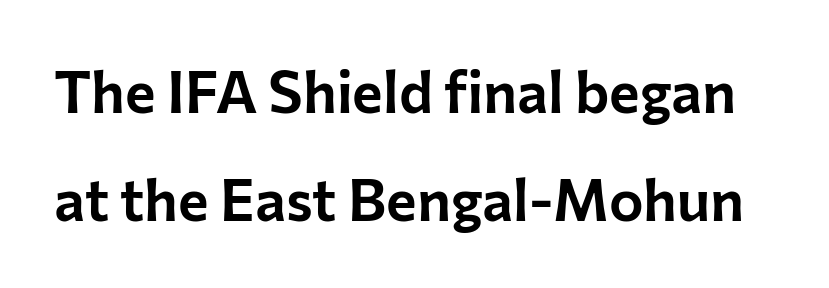
The image shows 58 px sans-serif type, upright; set line spacing 1.87x, normal letter spacing, not underlined; low stroke contrast and a medium x-height.
